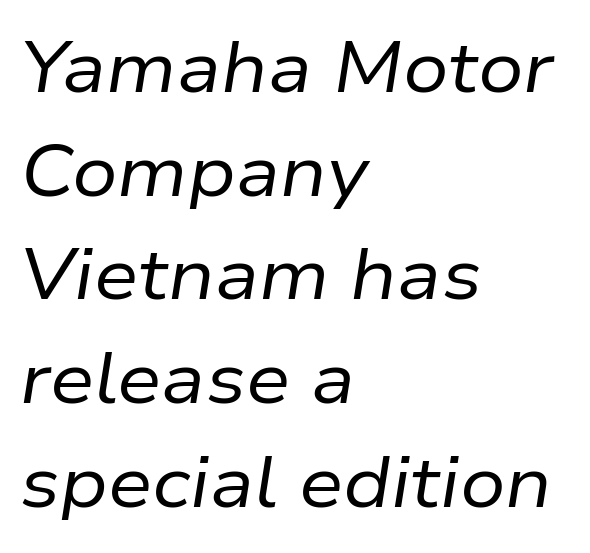
The image shows 71 px regular-weight type, italic (leaning right); set left-aligned, normal line spacing (1.46x), normal letter spacing, not underlined; low stroke contrast and a medium x-height.
